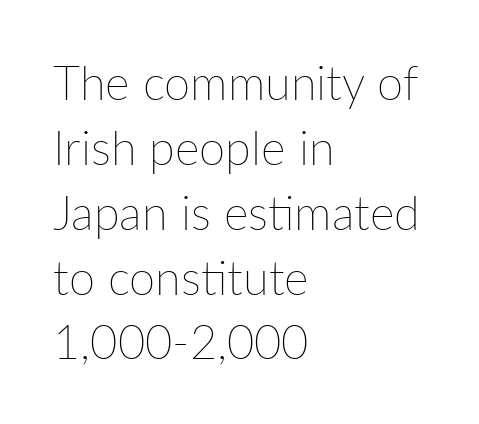
The image shows 47 px thin type, upright; set left-aligned, normal line spacing (1.38x), normal letter spacing, not underlined; low stroke contrast and a medium x-height.
